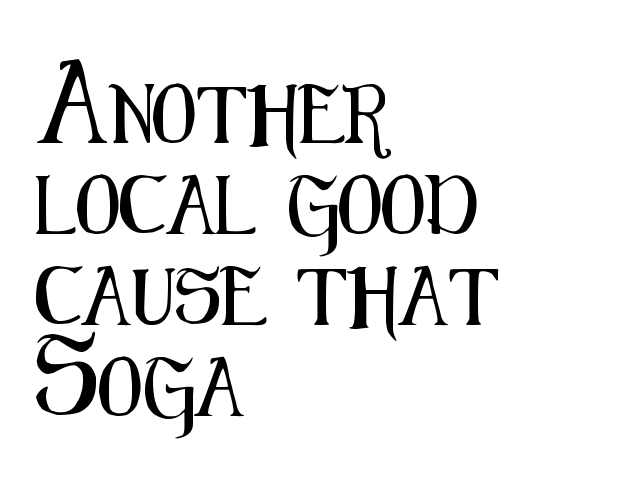
Do the characters align in a grid? No, the font is proportional. The axis of the letterforms is exactly vertical. Does extra space separate the letters? No, they use regular spacing. Unmarked baselines from the first word to the last. These lines stack with their left ends in a neat column. Rows of type keep a routine distance in the vertical direction.
